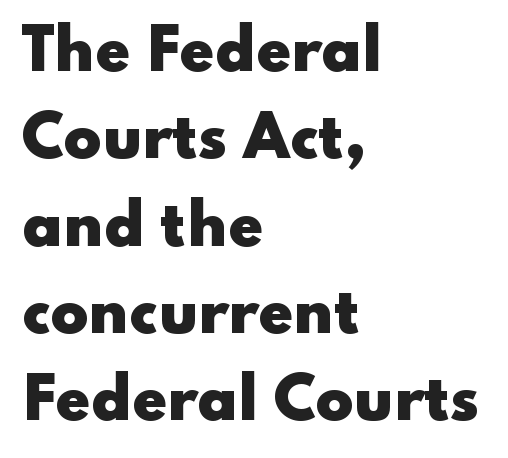
The image shows 56 px heavy, wide sans-serif type, upright; set left-aligned, normal line spacing (1.56x), normal letter spacing, not underlined; low stroke contrast and a small x-height.
